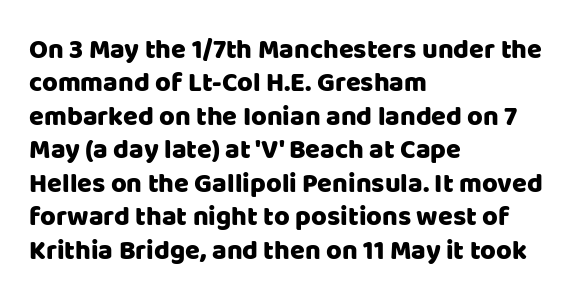
The specimen reads as upright at a glance. The words here are not underlined. Horizontal alignment here is leftward, the default for most running prose. The gaps between neighbouring characters are ordinary and unremarkable.
